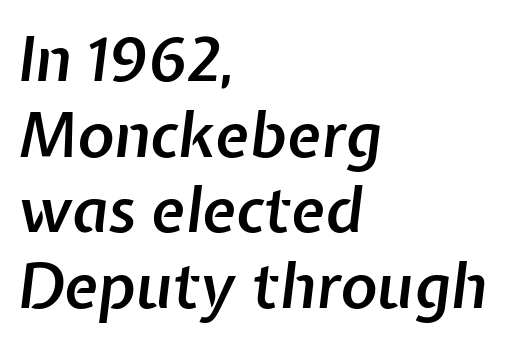
The image shows 62 px semibold type, italic (leaning right); set left-aligned, line spacing 1.22x, normal letter spacing, not underlined; low stroke contrast and a medium x-height.
